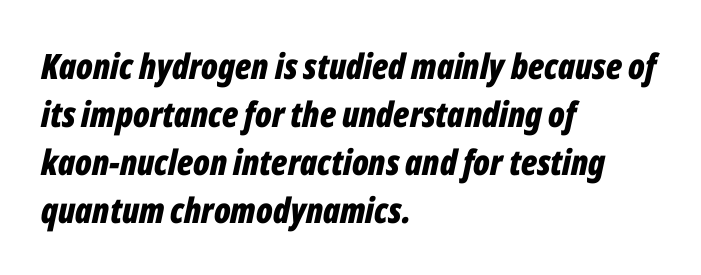
The image shows 35 px bold, condensed type, italic (leaning right); set left-aligned, normal line spacing (1.37x), normal letter spacing, not underlined; low stroke contrast and a medium x-height.
